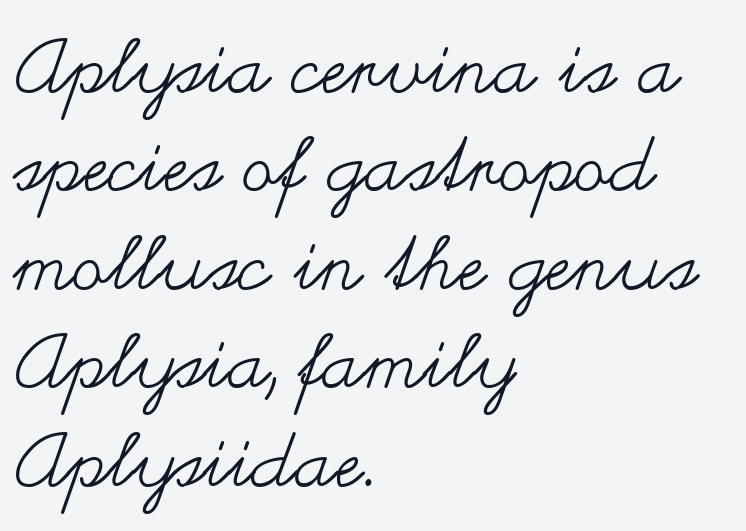
The lines are quadded left. Baseline-to-baseline distance is the conventional proportion of letter height. You could not count columns in this text — the font is proportionally spaced. Rule under the text: the space is simply empty. Tracking here is standard; glyphs follow each other at the usual distance.
